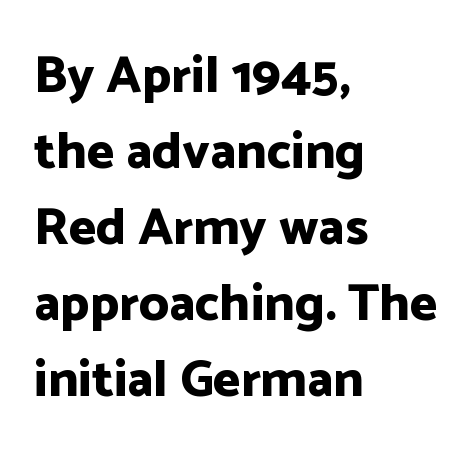
{"serif": "no", "italic": "no", "bold": "yes", "weight": "bold", "width": "normal", "stroke_contrast": "low", "x_height": "medium", "monospaced": "no", "underline": "no", "align": "left", "line_spacing": "normal", "line_spacing_ratio": 1.46, "letter_spacing": "normal", "letter_spacing_em": 0.0, "glyph_px": 52}
